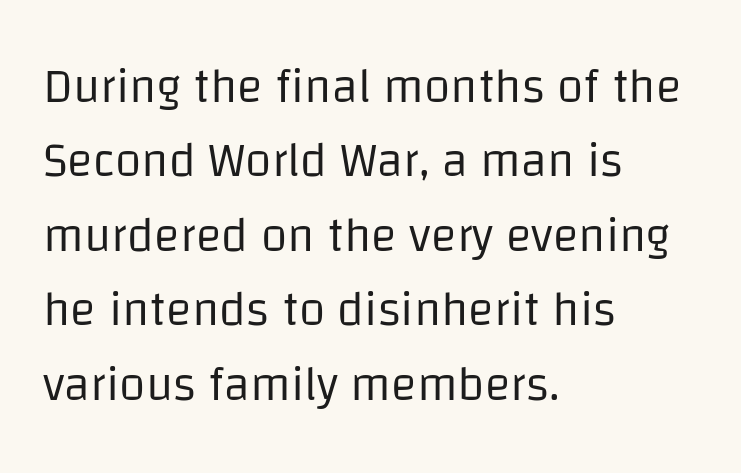
The image shows 48 px regular-weight sans-serif type, upright; set left-aligned, normal line spacing (1.55x), normal letter spacing, not underlined; low stroke contrast and a large x-height.
